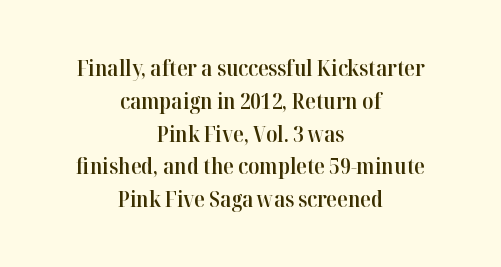
{"italic": "no", "bold": "semi", "underline": "no", "align": "center", "line_spacing": "normal", "line_spacing_ratio": 1.49, "letter_spacing": "normal", "letter_spacing_em": 0.0, "glyph_px": 22}
